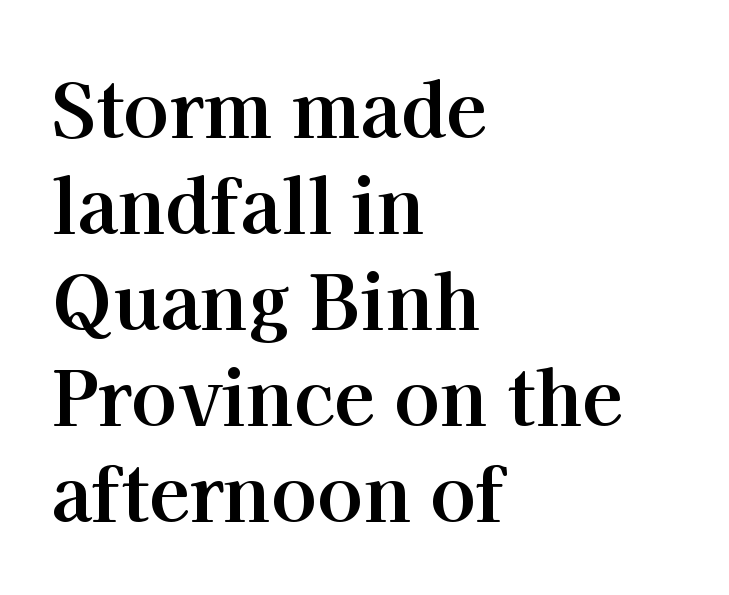
The image shows 75 px bold serif type, upright; set left-aligned, normal line spacing (1.28x), normal letter spacing, not underlined; high stroke contrast and a medium x-height.
